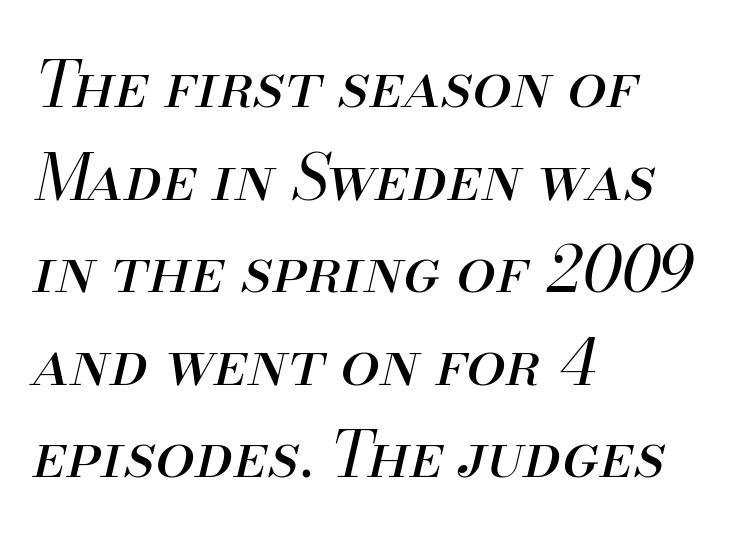
{"italic": "yes", "lean": "right", "slant_degrees": 13, "bold": "no", "weight": "regular", "width": "normal", "stroke_contrast": "medium", "x_height": "small", "monospaced": "no", "underline": "no", "align": "left", "line_spacing": "normal", "line_spacing_ratio": 1.47, "letter_spacing": "normal", "letter_spacing_em": 0.0, "glyph_px": 63}
